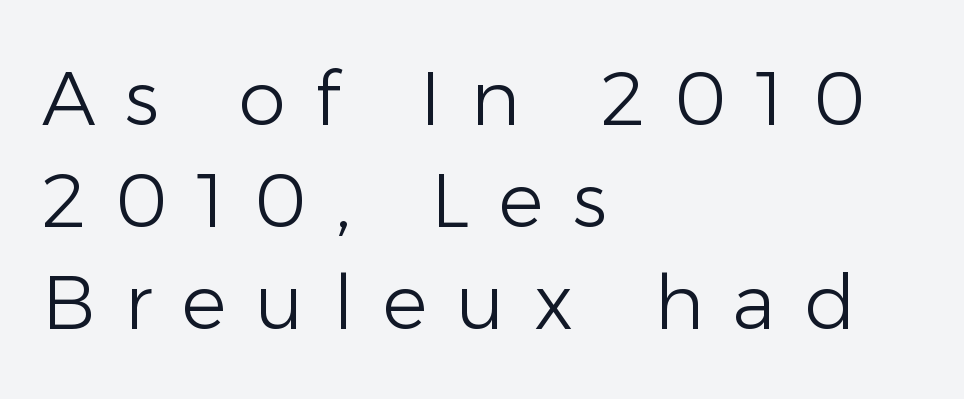
The lines are quadded left. A typesetter would call this heavily tracked-out type. The font is comparable to plain body text, perhaps lighter. No word sits above an underline. The face used here is proportionally spaced, like ordinary book or web type. Posture: straight, roman, zero tilt.
